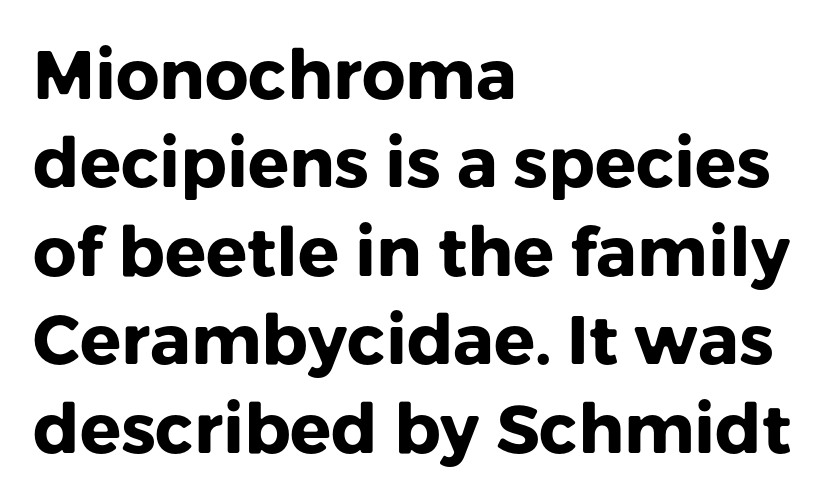
The image shows 68 px heavy sans-serif type, upright; set left-aligned, normal line spacing (1.3x), normal letter spacing, not underlined; low stroke contrast and a medium x-height.
